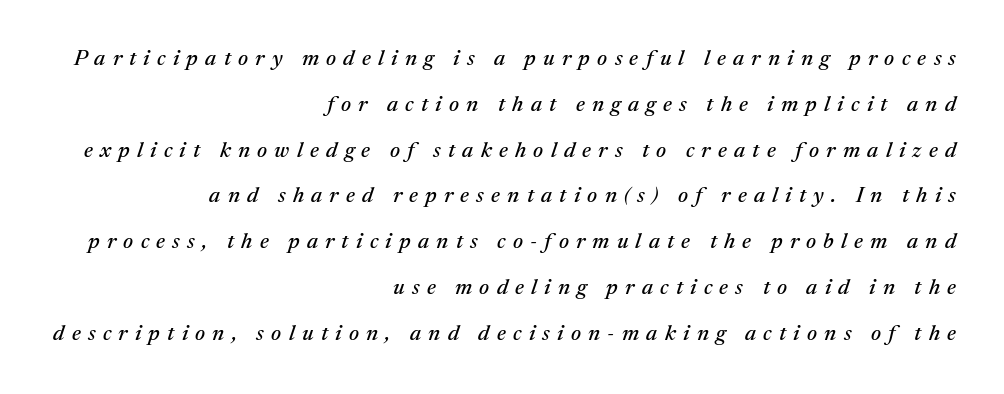
The image shows 22 px text type, italic (leaning right); set right-aligned, loose line spacing (2.08x), unusually wide letter spacing (+0.33 em), not underlined.
